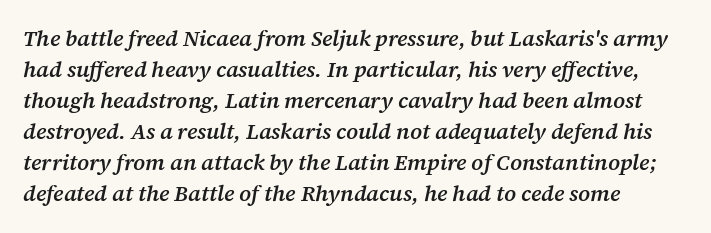
The image shows 22 px text type, italic (leaning right); set left-aligned, normal line spacing (1.41x), normal letter spacing, not underlined.
